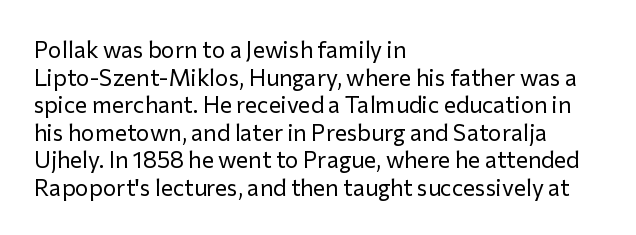
Unlike italic type, these characters show no tilt at all. The string is rendered with underlining switched off. The lines are quadded left. Tracking here is standard; glyphs follow each other at the usual distance. The letters look calm and open, with moderate or lighter stems.
